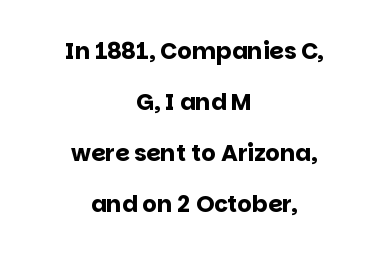
{"italic": "no", "bold": "yes", "underline": "no", "align": "center", "line_spacing": "loose", "line_spacing_ratio": 2.22, "letter_spacing": "normal", "letter_spacing_em": 0.0, "glyph_px": 23}
